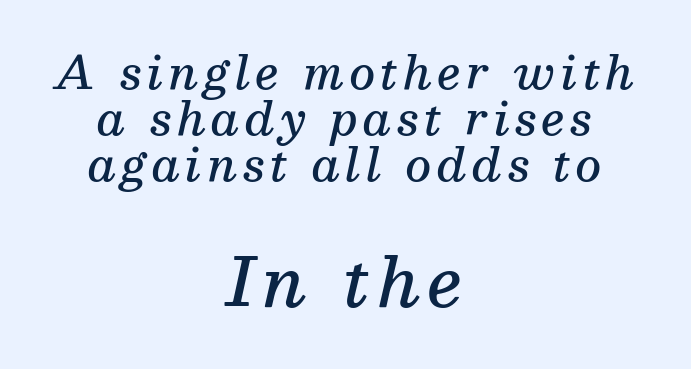
The letters advance in unequal steps, a hallmark of proportional type. The specimen omits any rule beneath the text block's lines. How would I describe the line gaps? Narrow and economical. Style check: oblique. Alignment: centered. Which chunk is bigger? The second one — the bottom block dwarfs the top.
